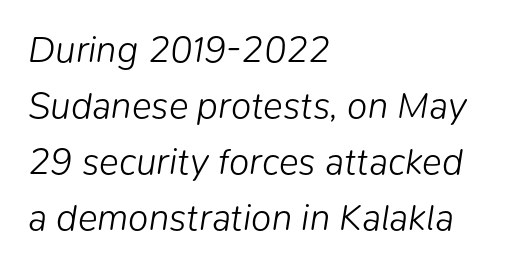
The image shows 37 px light type, italic (leaning right); set left-aligned, normal line spacing (1.51x), normal letter spacing, not underlined; low stroke contrast and a medium x-height.
